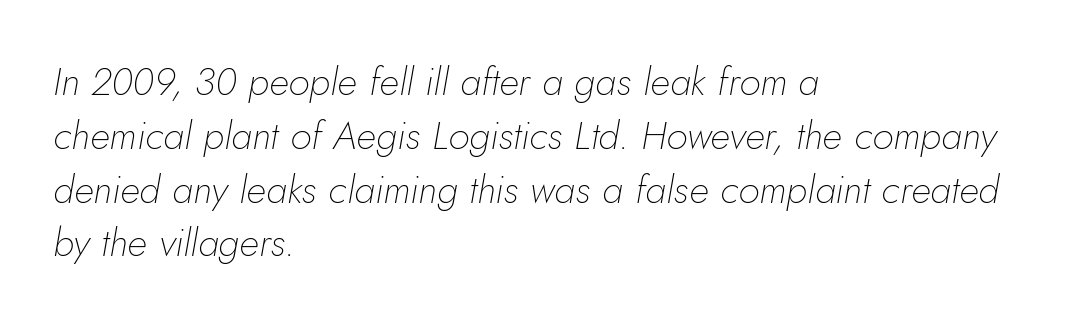
Q: Is the text bold? A: No.
Q: Is the text italic (slanted)? A: Yes, it leans right by about 5 degrees.
Q: Is the text underlined? A: No.
Q: How is the paragraph aligned? A: Left-aligned.
Q: Is the spacing between letters normal or unusually wide? A: Normal.
Q: Is the spacing between lines tight, normal or loose? A: Normal.
Q: Width (condensed, normal, or wide)? A: Normal.
Q: Stroke contrast? A: Low.
Q: x-height? A: Small.
Q: Monospaced? A: No.
